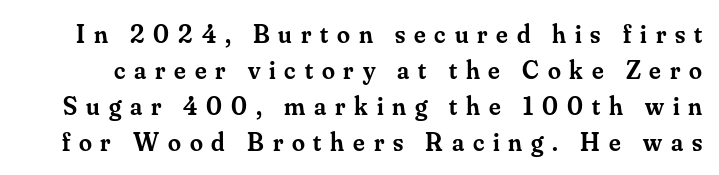
The image shows 26 px text type, upright; set normal line spacing (1.38x), unusually wide letter spacing (+0.34 em), not underlined.
